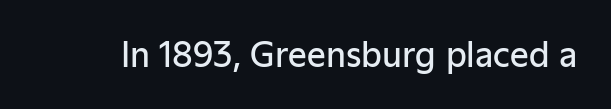
These lines keep a tight, regular rhythm from letter to letter. Do the characters align in a grid? No, the font is proportional. Only glyphs here, with clear space below each row. The font's upright variant was chosen for this text.
